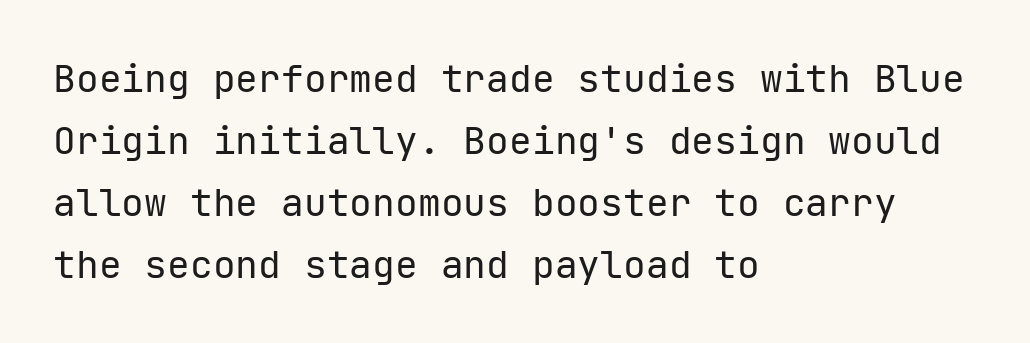
Notice how descenders clear the ascenders below comfortably — that's standard leading. The characters are drawn with everyday or finer stroke widths. Honestly, the letter spacing is just normal — you wouldn't notice it. The typography opts for an upright posture over an oblique one. One-word summary of the alignment: left. Observe the absence of serifs on each vertical stroke in this sample.
